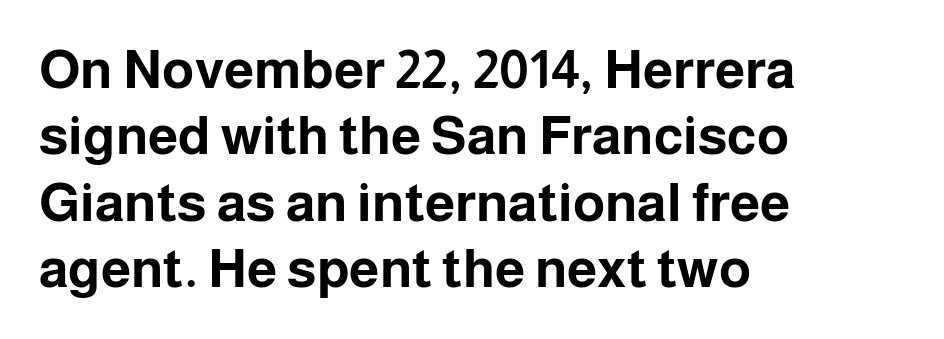
Q: Is the text bold? A: Yes.
Q: Is the text italic (slanted)? A: No, it is upright.
Q: Is the typeface a serif or a sans-serif typeface? A: Sans-serif.
Q: Is the text underlined? A: No.
Q: How is the paragraph aligned? A: Left-aligned.
Q: Is the spacing between letters normal or unusually wide? A: Normal.
Q: Width (condensed, normal, or wide)? A: Normal.
Q: Stroke contrast? A: Low.
Q: x-height? A: Medium.
Q: Monospaced? A: No.
